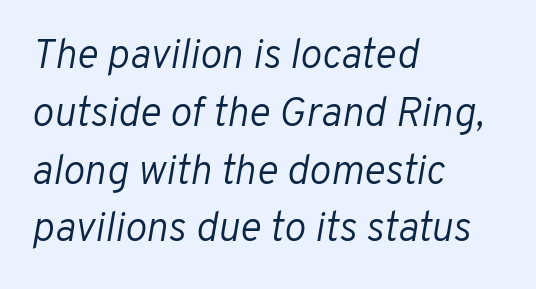
{"italic": "yes", "lean": "right", "slant_degrees": 10, "bold": "no", "weight": "light", "width": "normal", "stroke_contrast": "low", "x_height": "medium", "monospaced": "no", "underline": "no", "align": "left", "line_spacing": "normal", "line_spacing_ratio": 1.41, "letter_spacing": "normal", "letter_spacing_em": 0.0, "glyph_px": 41}
